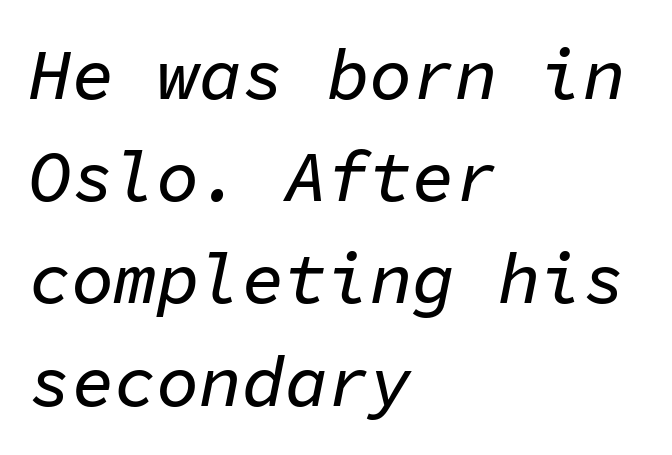
Q: Is the text italic (slanted)? A: Yes, it leans right by about 11 degrees.
Q: Is the text underlined? A: No.
Q: How is the paragraph aligned? A: Left-aligned.
Q: Is the spacing between letters normal or unusually wide? A: Normal.
Q: Is the spacing between lines tight, normal or loose? A: Normal.
Q: Width (condensed, normal, or wide)? A: Normal.
Q: Stroke contrast? A: Low.
Q: x-height? A: Medium.
Q: Monospaced? A: Yes.
